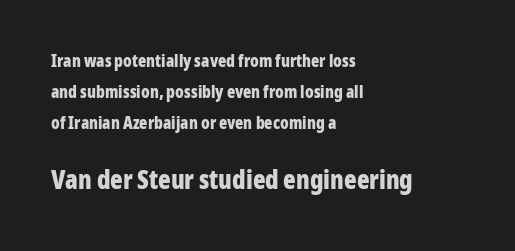
The image shows 26 px bold type, upright; set left-aligned, line spacing 1.82x, normal letter spacing, not underlined; the second (bottom) block is 1.53x larger.
